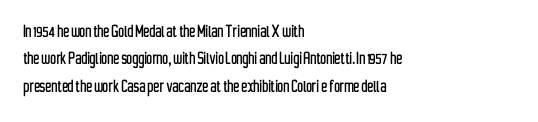
{"italic": "no", "underline": "no", "align": "left", "line_spacing": "normal", "line_spacing_ratio": 1.37, "letter_spacing": "normal", "letter_spacing_em": 0.0, "glyph_px": 20}
